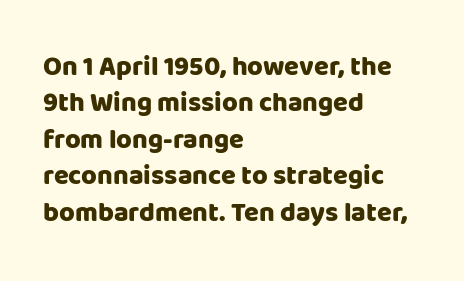
The lettering stays uniformly vertical, giving the passage a roman look. Letters rest on an invisible, unmarked baseline. This block has exactly the height ordinary leading produces. Spacing between characters is what you'd get straight out of the box. Notice how thick the strokes are: this is what a full bold looks like.
